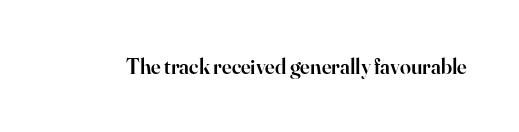
{"italic": "no", "bold": "semi", "underline": "no", "letter_spacing": "normal", "letter_spacing_em": 0.0, "glyph_px": 22}
